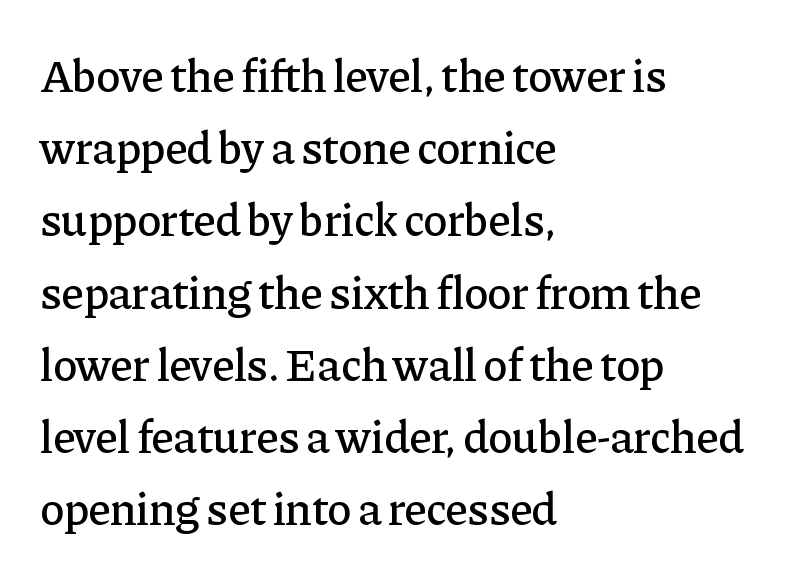
The image shows 46 px serif type, upright; set left-aligned, normal line spacing (1.57x), normal letter spacing, not underlined; low stroke contrast and a medium x-height.
